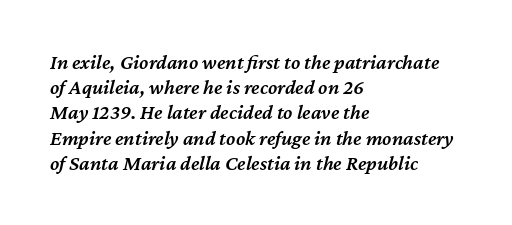
The typesetting leans somewhat heavy: a semibold. The string is rendered with underlining switched off. Which margin do the lines hug? The left one — the right edge is uneven. The specimen reads as italic at a glance. Tracking here is standard; glyphs follow each other at the usual distance.
